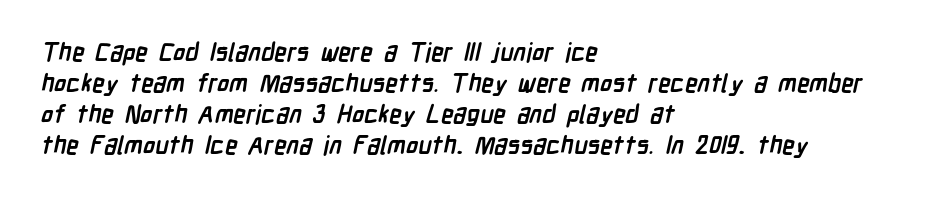
{"bold": "yes", "underline": "no", "align": "left", "line_spacing_ratio": 1.24, "letter_spacing": "normal", "letter_spacing_em": 0.0, "glyph_px": 25}
